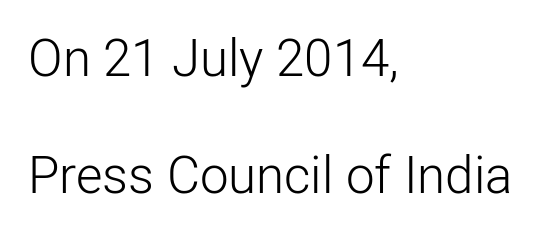
{"serif": "no", "italic": "no", "bold": "no", "weight": "light", "width": "normal", "stroke_contrast": "low", "x_height": "medium", "monospaced": "no", "underline": "no", "align": "left", "line_spacing": "loose", "line_spacing_ratio": 2.3, "letter_spacing": "normal", "letter_spacing_em": 0.0, "glyph_px": 51}
